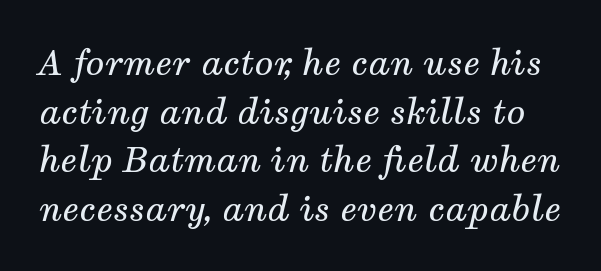
Q: Is the text bold? A: No.
Q: Is the text italic (slanted)? A: Yes, it leans right by about 12 degrees.
Q: Is the typeface a serif or a sans-serif typeface? A: Serif.
Q: Is the text underlined? A: No.
Q: Is the spacing between letters normal or unusually wide? A: Normal.
Q: Is the spacing between lines tight, normal or loose? A: Normal.
Q: Width (condensed, normal, or wide)? A: Normal.
Q: Stroke contrast? A: Medium.
Q: x-height? A: Medium.
Q: Monospaced? A: No.
